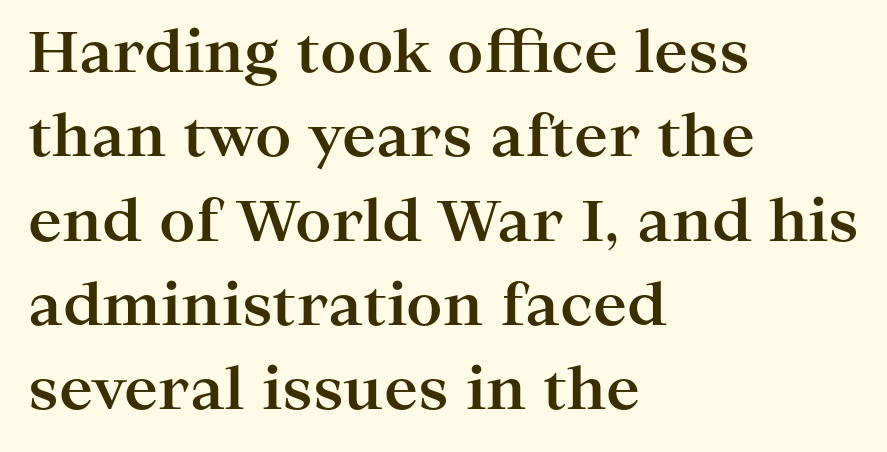
Weight: bold. Nothing unusual about the tracking: characters are spaced as the font intends. Posture: upright roman. If you measured baseline to baseline, you'd find a middling distance.
